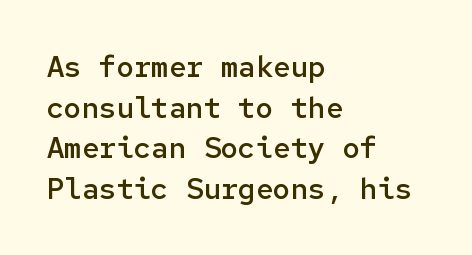
{"serif": "no", "italic": "no", "bold": "semi", "weight": "semibold", "width": "normal", "stroke_contrast": "low", "x_height": "medium", "monospaced": "yes", "underline": "no", "align": "left", "line_spacing": "normal", "line_spacing_ratio": 1.4, "letter_spacing": "normal", "letter_spacing_em": 0.0, "glyph_px": 29}
